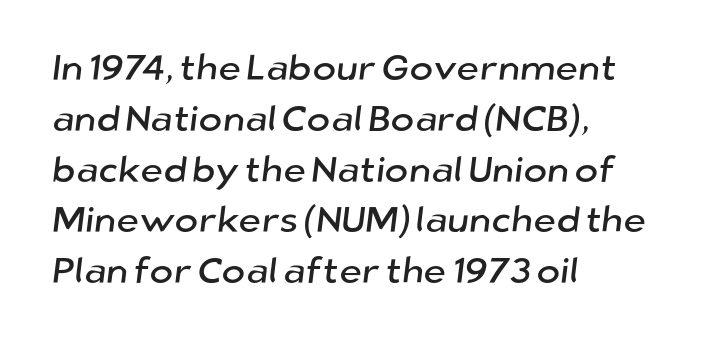
{"serif": "no", "width": "normal", "stroke_contrast": "low", "x_height": "medium", "monospaced": "no", "underline": "no", "align": "left", "line_spacing": "normal", "line_spacing_ratio": 1.41, "letter_spacing": "normal", "letter_spacing_em": 0.0, "glyph_px": 36}
